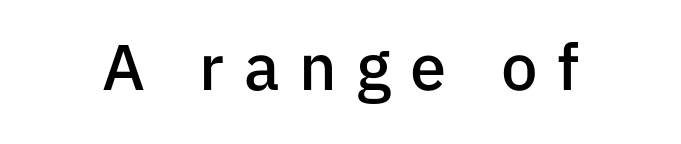
{"serif": "no", "italic": "no", "bold": "semi", "weight": "semibold", "width": "normal", "stroke_contrast": "low", "x_height": "medium", "monospaced": "no", "underline": "no", "letter_spacing": "wide", "letter_spacing_em": 0.3, "glyph_px": 65}
